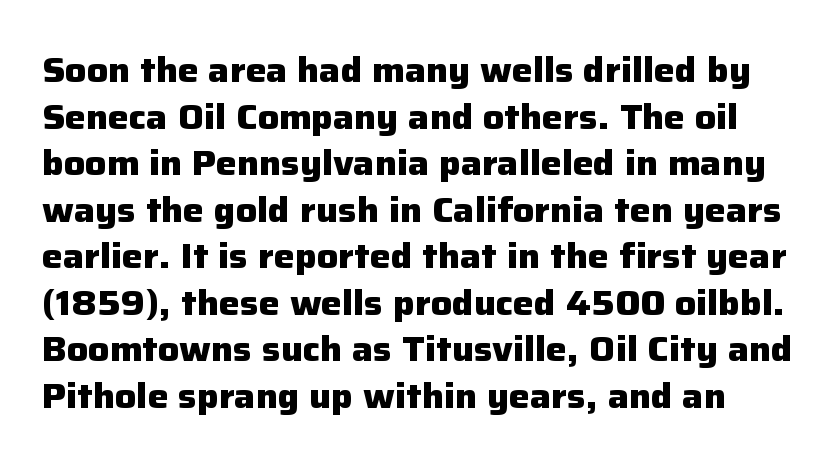
{"serif": "no", "italic": "no", "bold": "yes", "weight": "heavy", "width": "normal", "stroke_contrast": "low", "x_height": "medium", "monospaced": "no", "underline": "no", "line_spacing": "normal", "line_spacing_ratio": 1.33, "letter_spacing": "normal", "letter_spacing_em": 0.0, "glyph_px": 35}
